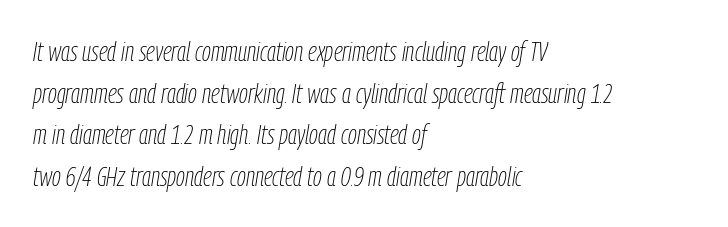
Q: Is the text bold? A: No.
Q: Is the text italic (slanted)? A: Yes, it leans right by about 9 degrees.
Q: Is the text underlined? A: No.
Q: How is the paragraph aligned? A: Left-aligned.
Q: Is the spacing between letters normal or unusually wide? A: Normal.
Q: Is the spacing between lines tight, normal or loose? A: Normal.
Q: Width (condensed, normal, or wide)? A: Condensed.
Q: Stroke contrast? A: Low.
Q: x-height? A: Medium.
Q: Monospaced? A: No.
